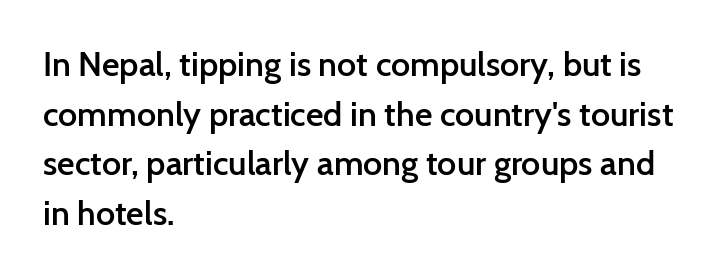
{"serif": "no", "italic": "no", "bold": "semi", "weight": "semibold", "width": "normal", "stroke_contrast": "low", "x_height": "medium", "monospaced": "no", "underline": "no", "align": "left", "line_spacing": "normal", "line_spacing_ratio": 1.46, "letter_spacing": "normal", "letter_spacing_em": 0.0, "glyph_px": 34}
